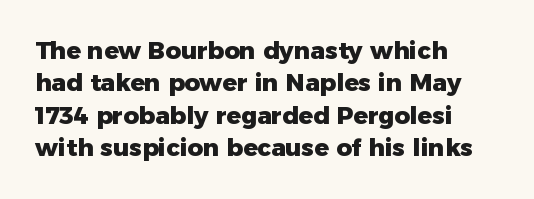
Q: Is the text bold? A: Yes.
Q: Is the text italic (slanted)? A: No, it is upright.
Q: Is the text underlined? A: No.
Q: How is the paragraph aligned? A: Left-aligned.
Q: Is the spacing between letters normal or unusually wide? A: Normal.
Q: Is the spacing between lines tight, normal or loose? A: Normal.
